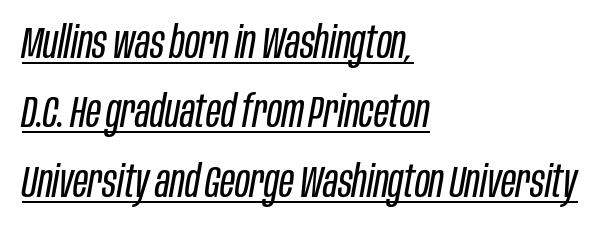
{"italic": "yes", "lean": "right", "slant_degrees": 10, "bold": "no", "weight": "regular", "width": "condensed", "stroke_contrast": "low", "x_height": "large", "monospaced": "no", "underline": "yes", "align": "left", "line_spacing": "normal", "line_spacing_ratio": 1.54, "letter_spacing": "normal", "letter_spacing_em": 0.0, "glyph_px": 45}
